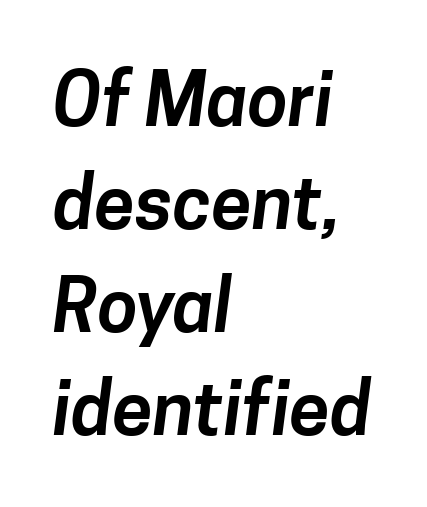
{"serif": "no", "width": "normal", "stroke_contrast": "low", "x_height": "medium", "monospaced": "no", "underline": "no", "align": "left", "line_spacing": "normal", "line_spacing_ratio": 1.41, "letter_spacing": "normal", "letter_spacing_em": 0.0, "glyph_px": 73}
